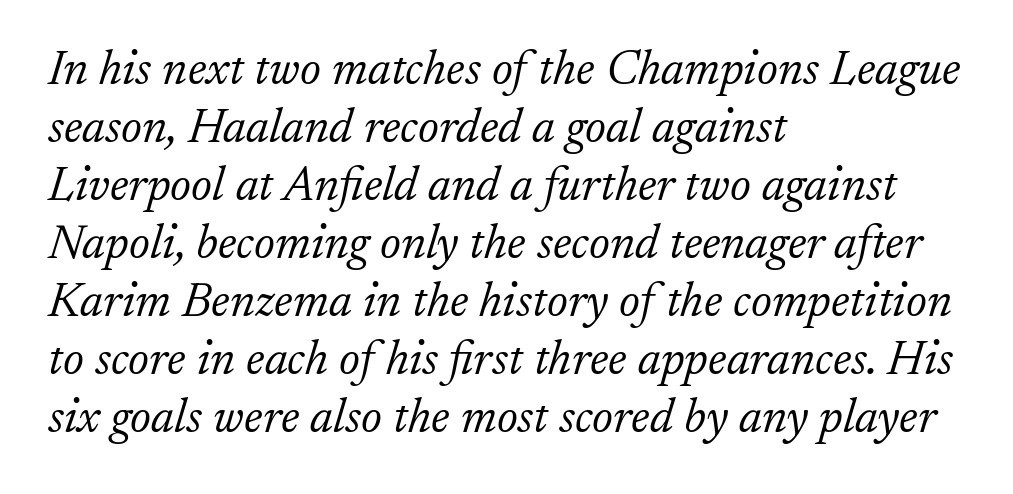
The image shows 48 px light serif type, italic (leaning right); set left-aligned, line spacing 1.21x, normal letter spacing, not underlined; low stroke contrast and a small x-height.
